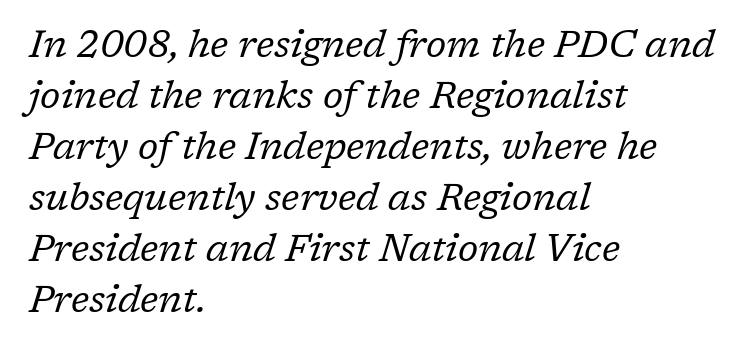
{"serif": "yes", "italic": "yes", "lean": "right", "slant_degrees": 17, "bold": "no", "weight": "regular", "width": "normal", "stroke_contrast": "low", "x_height": "medium", "monospaced": "no", "underline": "no", "align": "left", "line_spacing": "normal", "line_spacing_ratio": 1.34, "letter_spacing": "normal", "letter_spacing_em": 0.0, "glyph_px": 38}
